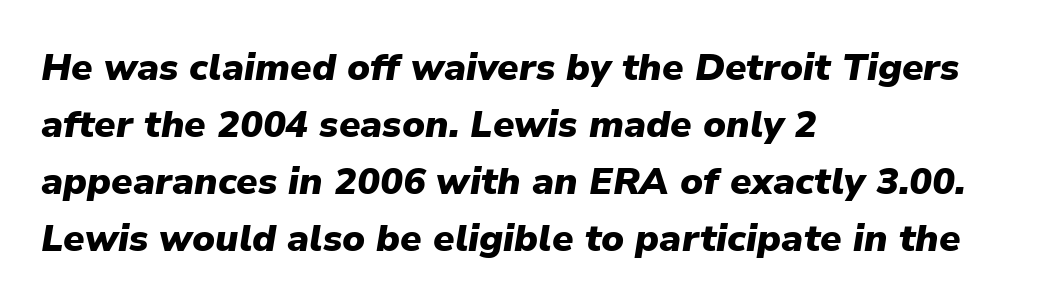
Is the type slanted? Yes — the strokes lean at a clear angle. Do the characters align in a grid? No, the font is proportional. The typesetter chose a ragged-right arrangement here. Default kerning and tracking; the words read as compact shapes. Line spacing here is normal.
